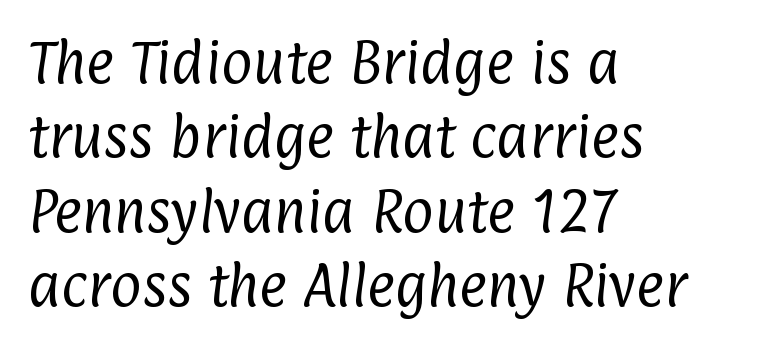
Summary of weight: not heavy and not bold. Nothing sits at the stroke ends, so this counts as sans-serif. The line texture is even and compact thanks to regular tracking. Interline gaps are of average width in this sample. Reading down the block, your eye returns to a fixed left position each line. The passage shown is typed in a proportional face where columns would drift.
